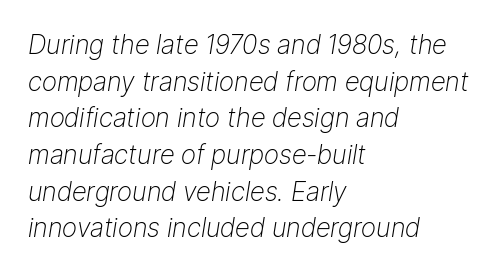
Notice how descenders clear the ascenders below comfortably — that's standard leading. The lettering tilts uniformly, giving the passage an italic look. Is the stroke heavy? The answer is a plain regular-or-lighter. Plain, unruled lines of type. How are the letters spaced? Ordinarily, with no added tracking. Teacher's note: observe the even left margin — that is flush-left alignment.
